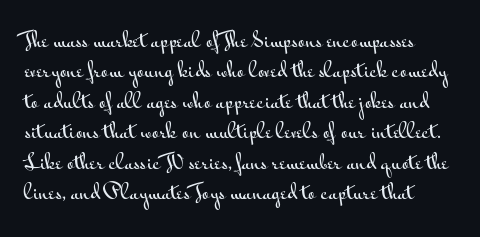
A typesetter would call this leading conventional body-copy spacing. Words appear dense and cohesive because spacing is normal. Glance below the letters and you will spot only blank space.
